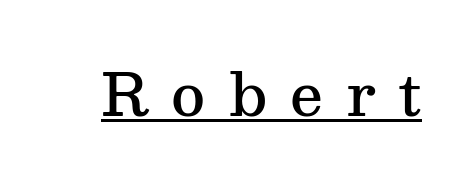
The image shows 59 px semibold serif type, upright; set unusually wide letter spacing (+0.39 em), underlined; medium stroke contrast and a medium x-height.
